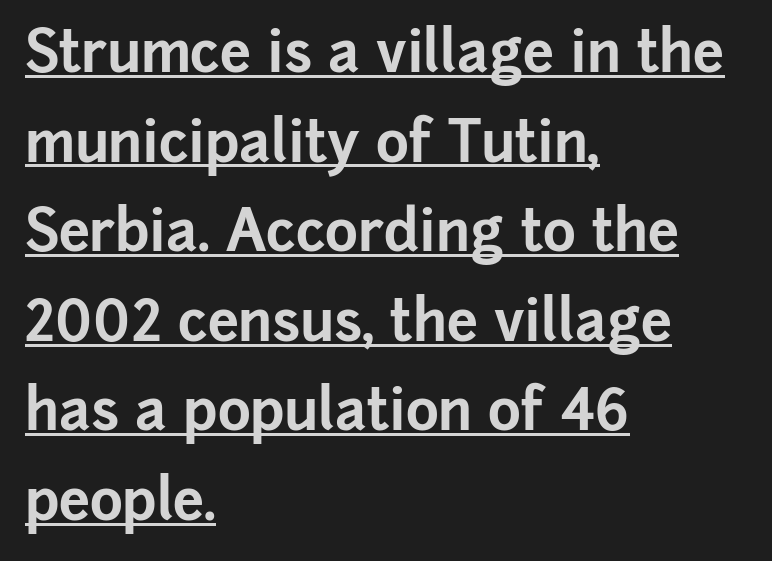
Q: Is the text bold? A: Yes.
Q: Is the text italic (slanted)? A: No, it is upright.
Q: Is the typeface a serif or a sans-serif typeface? A: Sans-serif.
Q: Is the text underlined? A: Yes.
Q: How is the paragraph aligned? A: Left-aligned.
Q: Is the spacing between letters normal or unusually wide? A: Normal.
Q: Is the spacing between lines tight, normal or loose? A: Normal.
Q: Width (condensed, normal, or wide)? A: Normal.
Q: Stroke contrast? A: Low.
Q: x-height? A: Medium.
Q: Monospaced? A: No.
